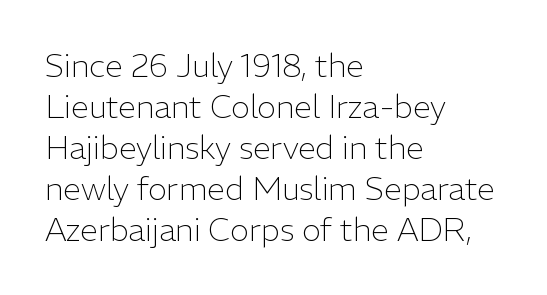
Q: Is the text bold? A: No.
Q: Is the text italic (slanted)? A: No, it is upright.
Q: Is the typeface a serif or a sans-serif typeface? A: Sans-serif.
Q: Is the text underlined? A: No.
Q: How is the paragraph aligned? A: Left-aligned.
Q: Is the spacing between letters normal or unusually wide? A: Normal.
Q: Is the spacing between lines tight, normal or loose? A: Normal.
Q: Width (condensed, normal, or wide)? A: Normal.
Q: Stroke contrast? A: Low.
Q: x-height? A: Medium.
Q: Monospaced? A: No.
